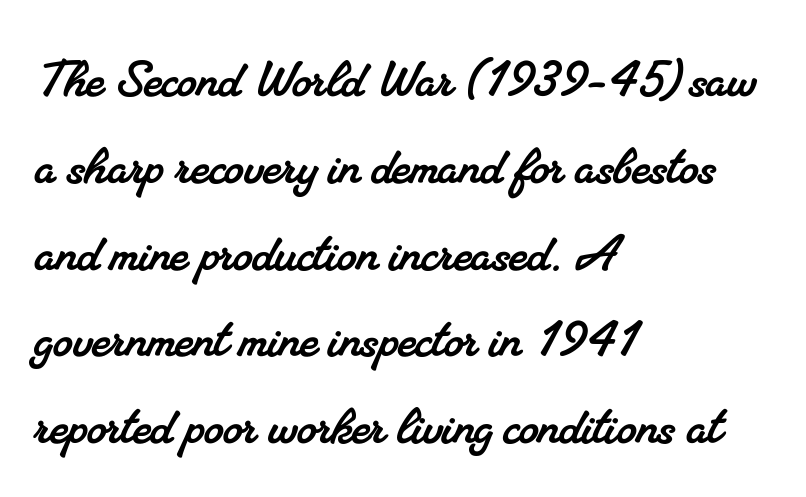
Reading down the block, your eye returns to a fixed left position each line. The foot of each line stays bare and open. The vertical gap from one line to the next is medium. Observe the serifs anchoring each vertical stroke in this sample. You could call the tracking neutral — neither tight nor loose. Note the varied advance widths — an 'i' is clearly narrower than an 'm'.
